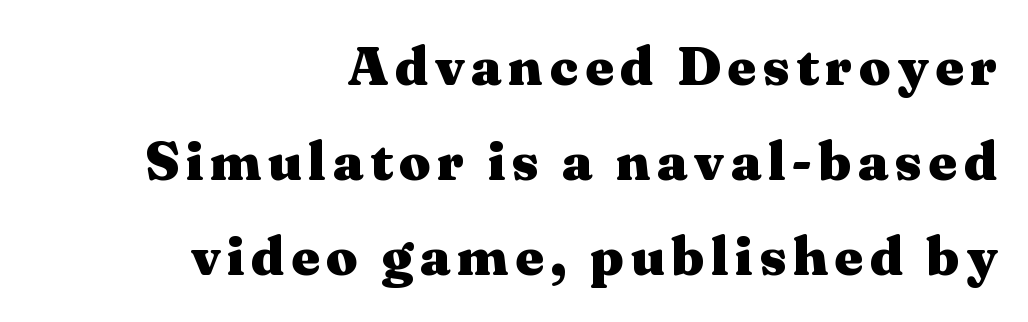
{"serif": "yes", "italic": "no", "bold": "yes", "weight": "heavy", "width": "wide", "stroke_contrast": "medium", "x_height": "medium", "monospaced": "no", "underline": "no", "align": "right", "line_spacing_ratio": 1.73, "glyph_px": 55}
